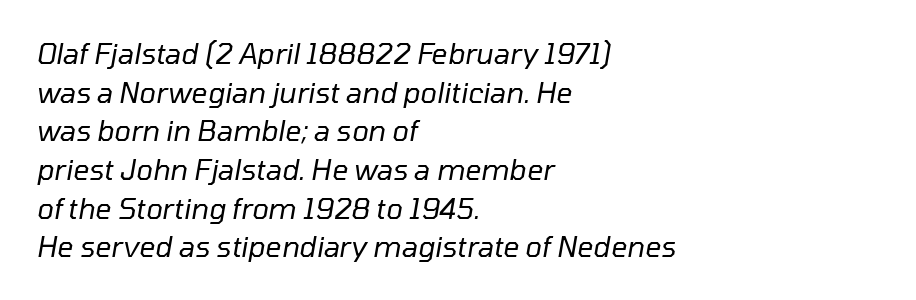
Q: Is the text bold? A: No.
Q: Is the text italic (slanted)? A: Yes, it leans right by about 10 degrees.
Q: Is the text underlined? A: No.
Q: How is the paragraph aligned? A: Left-aligned.
Q: Is the spacing between letters normal or unusually wide? A: Normal.
Q: Is the spacing between lines tight, normal or loose? A: Normal.
Q: Width (condensed, normal, or wide)? A: Normal.
Q: Stroke contrast? A: Low.
Q: x-height? A: Medium.
Q: Monospaced? A: No.
